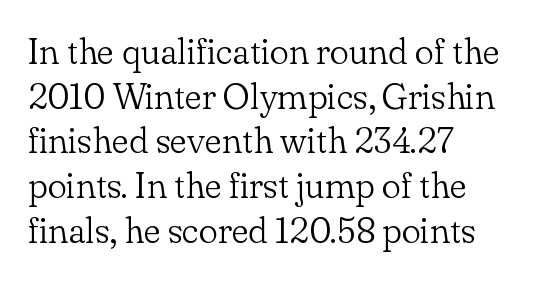
These lines are set flush left with a ragged right edge. Spacing verdict: proportional, widths tailored to each character. Weight class: somewhere from thin through regular. Unmarked baselines from the first word to the last. The passage shown has conventional tracking throughout.
